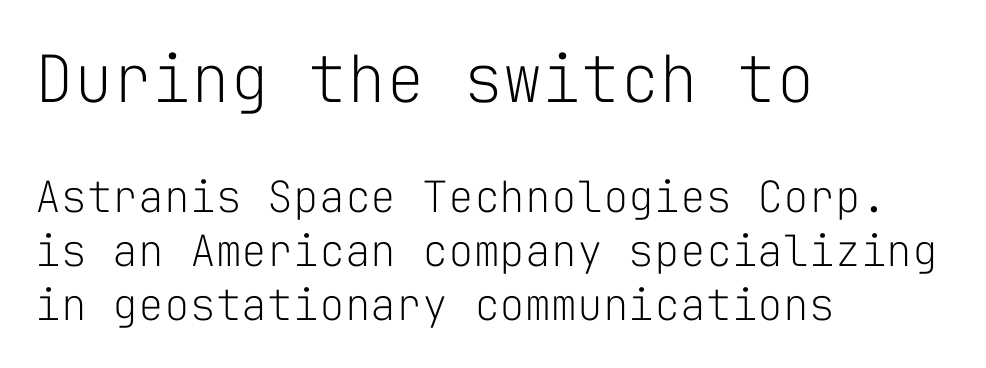
Baseline-to-baseline distance is the conventional proportion of letter height. The strokes are not fattened; the text isn't bold. Short note: letters normally spaced. Looks like terminal output: every glyph gets an equal slot. This is sans-serif lettering, the kind often seen on screens and signage.
